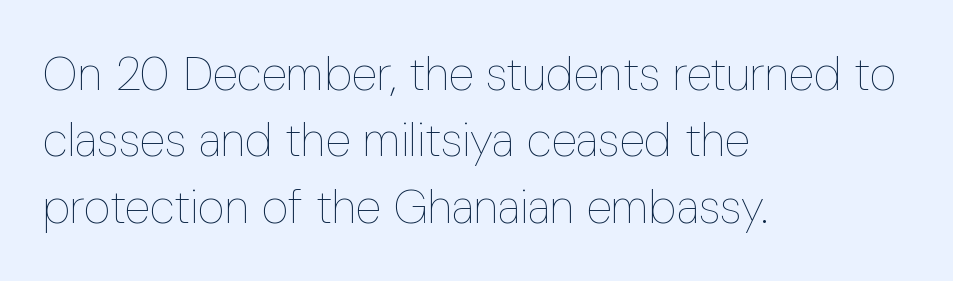
The image shows 47 px thin, condensed type, upright; set left-aligned, normal line spacing (1.41x), normal letter spacing, not underlined; low stroke contrast and a medium x-height.
